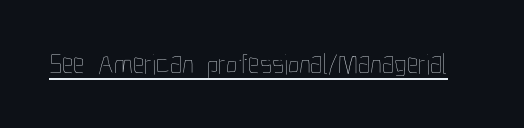
{"italic": "no", "bold": "no", "weight": "thin", "width": "condensed", "stroke_contrast": "low", "x_height": "medium", "monospaced": "no", "underline": "yes", "letter_spacing": "normal", "letter_spacing_em": 0.0, "glyph_px": 29}
